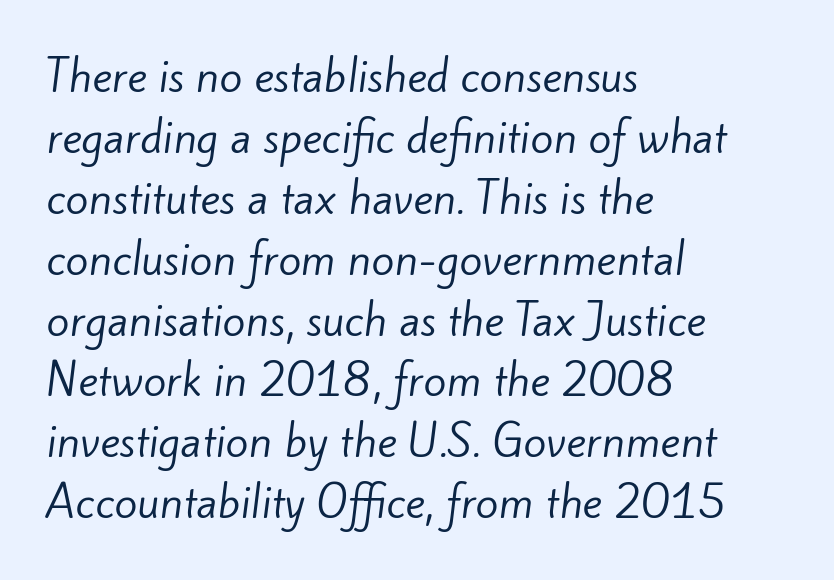
Q: Is the text bold? A: No.
Q: Is the typeface a serif or a sans-serif typeface? A: Sans-serif.
Q: Is the text underlined? A: No.
Q: How is the paragraph aligned? A: Left-aligned.
Q: Is the spacing between letters normal or unusually wide? A: Normal.
Q: Is the spacing between lines tight, normal or loose? A: Normal.
Q: Width (condensed, normal, or wide)? A: Normal.
Q: Stroke contrast? A: Low.
Q: x-height? A: Small.
Q: Monospaced? A: No.
